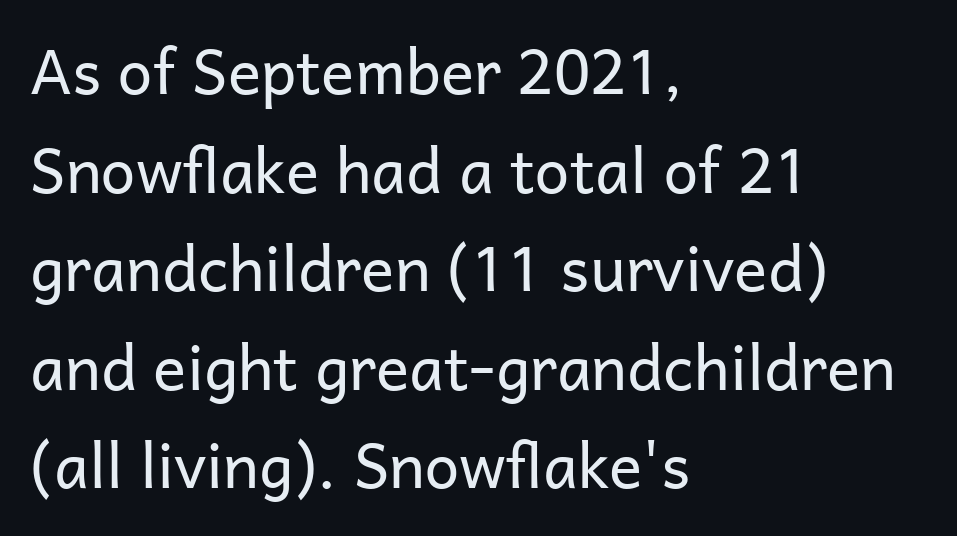
{"serif": "no", "italic": "no", "bold": "no", "weight": "regular", "width": "normal", "stroke_contrast": "low", "x_height": "medium", "monospaced": "no", "underline": "no", "align": "left", "line_spacing": "normal", "line_spacing_ratio": 1.59, "letter_spacing": "normal", "letter_spacing_em": 0.0, "glyph_px": 62}
